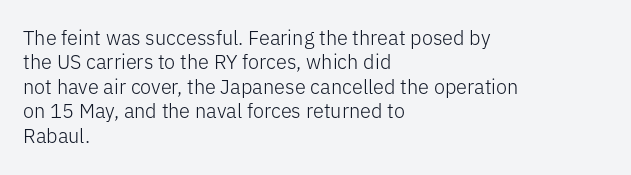
{"italic": "no", "bold": "no", "underline": "no", "align": "left", "line_spacing_ratio": 1.22, "letter_spacing": "normal", "letter_spacing_em": 0.0, "glyph_px": 20}
